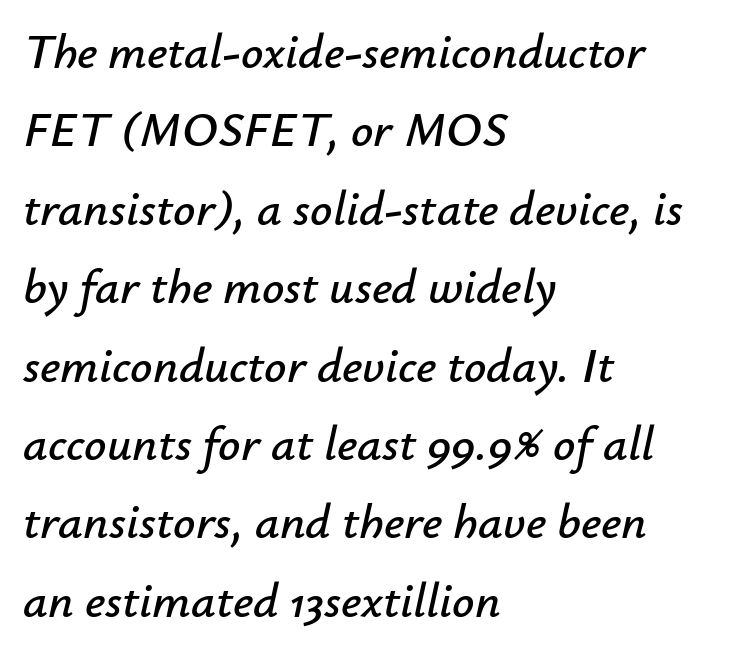
Q: Is the text italic (slanted)? A: Yes, it leans right by about 12 degrees.
Q: Is the text underlined? A: No.
Q: How is the paragraph aligned? A: Left-aligned.
Q: Is the spacing between letters normal or unusually wide? A: Normal.
Q: Is the spacing between lines tight, normal or loose? A: Normal.
Q: Width (condensed, normal, or wide)? A: Normal.
Q: Stroke contrast? A: Low.
Q: x-height? A: Small.
Q: Monospaced? A: No.
